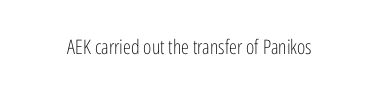
Q: Is the text bold? A: No.
Q: Is the text italic (slanted)? A: No, it is upright.
Q: Is the text underlined? A: No.
Q: Is the spacing between letters normal or unusually wide? A: Normal.
